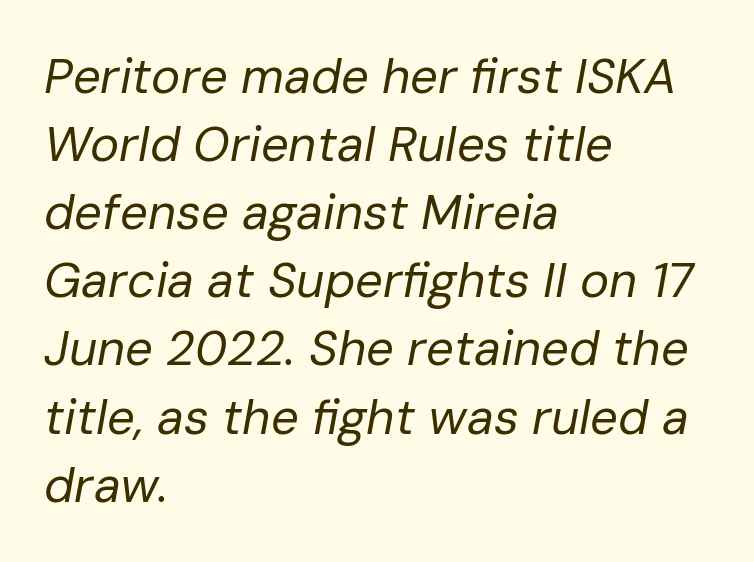
Lines of text with bare space underneath. The cut favours lightness, reaching ordinary text weight at its darkest. The letters sit at their default tracking, neither squeezed nor spread. Successive baselines arrive at the customary interval.
